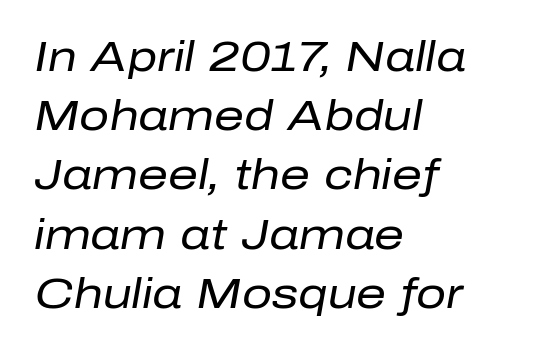
The image shows 42 px regular-weight type, italic (leaning right); set left-aligned, normal line spacing (1.41x), normal letter spacing, not underlined; low stroke contrast and a medium x-height.
